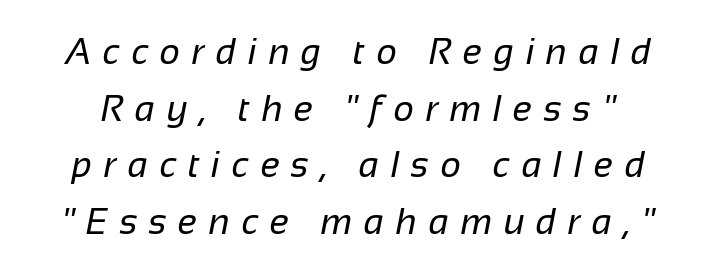
The space beneath each line is pristine and unruled. Summary of vertical rhythm: regular, with standard interline spacing. The letters are spread apart with noticeably loose tracking. Is this a heavy cut? Hardly; it is regular or lighter.
